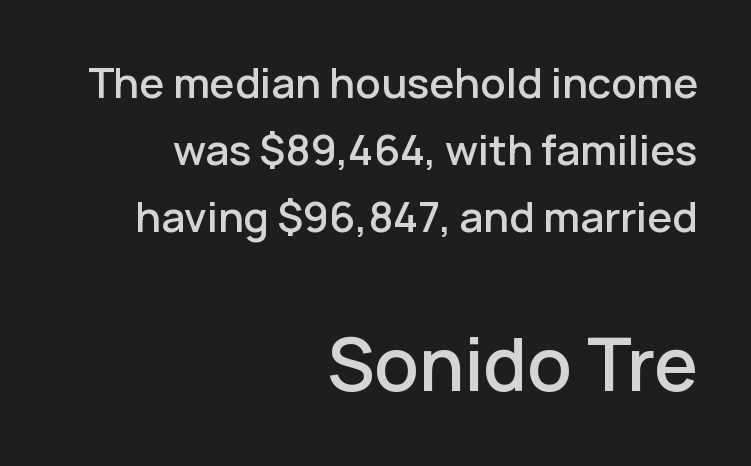
Q: Is the text italic (slanted)? A: No, it is upright.
Q: Is the typeface a serif or a sans-serif typeface? A: Sans-serif.
Q: Is the text underlined? A: No.
Q: How is the paragraph aligned? A: Right-aligned.
Q: Is the spacing between letters normal or unusually wide? A: Normal.
Q: Is the spacing between lines tight, normal or loose? A: Normal.
Q: Which block of text is set in a larger size, the first (top) or the second (bottom)? A: The second (bottom) one.
Q: Width (condensed, normal, or wide)? A: Normal.
Q: Stroke contrast? A: Low.
Q: x-height? A: Medium.
Q: Monospaced? A: No.
